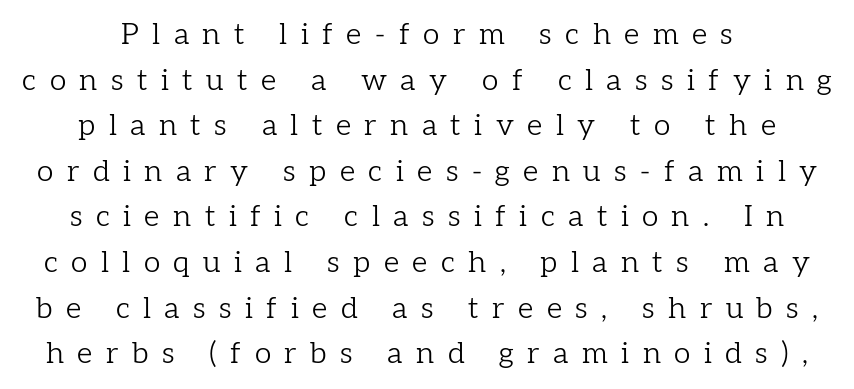
Letters rest on an invisible, unmarked baseline. One glance says typical: line gaps are just what's usual. Bold? No — there's no thickening of the strokes. These lines are composed in type with serifs. This sample has the flowing, uneven cadence of proportional lettering.
